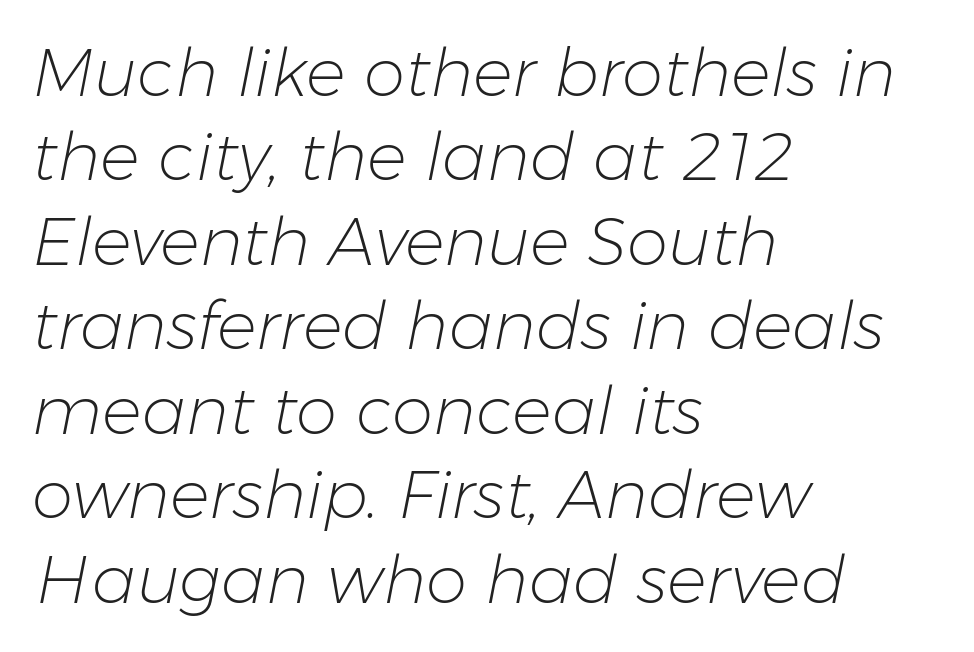
{"italic": "yes", "lean": "right", "slant_degrees": 11, "bold": "no", "weight": "light", "width": "normal", "stroke_contrast": "low", "x_height": "medium", "monospaced": "no", "underline": "no", "align": "left", "line_spacing": "normal", "line_spacing_ratio": 1.28, "letter_spacing": "normal", "letter_spacing_em": 0.0, "glyph_px": 66}
